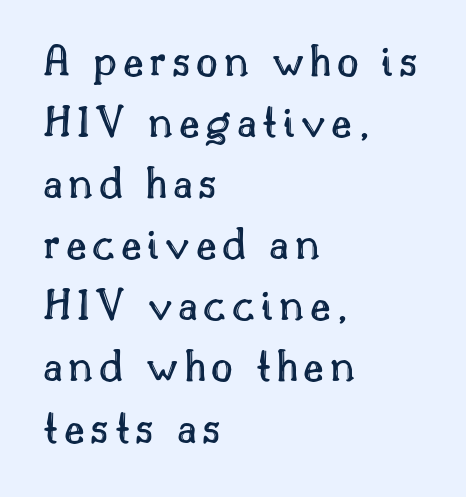
The image shows 47 px text type, upright; set left-aligned, normal line spacing (1.3x), not underlined; a small x-height.
